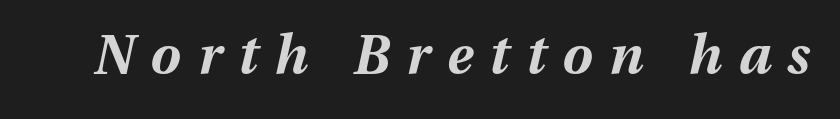
You could only call the tracking loose — the letters float apart. Heft: maximum for text — a bold. The baseline area is clear. This sample uses an oblique cut, with every glyph tilted off the vertical.
